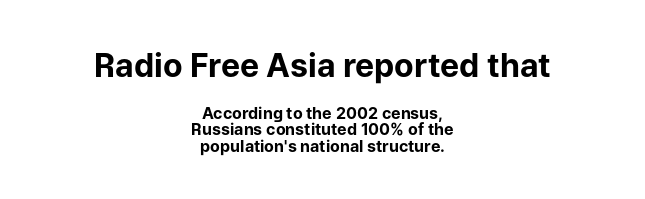
You could not count columns in this text — the font is proportionally spaced. Rule under the text: the space is simply empty. Glyph-to-glyph distance matches everyday printed text. The rendering uses a small line-height, squeezing the rows. Which of the two is more prominent by size? The first, at the top.
